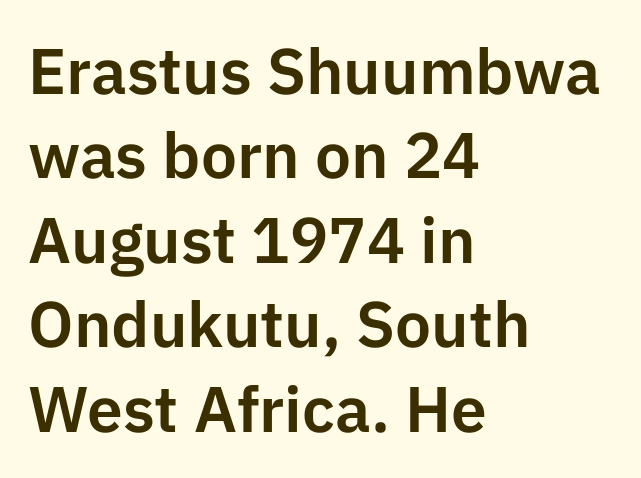
This is the regular roman posture of the typeface. To sum up the face: it is a sans, with no serifs. The gap between lines stays unmarked. Is this a fixed-width face? No — the glyphs have proportional, varying widths. A typesetter would call this zero additional tracking.
